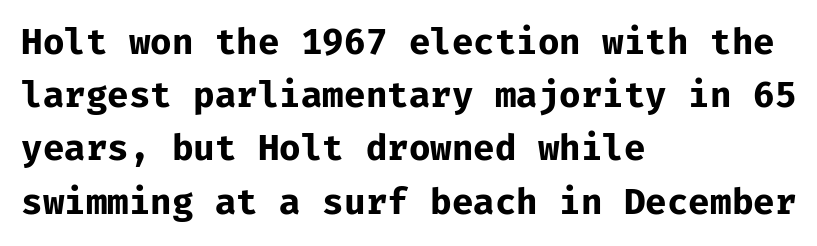
The image shows 35 px bold sans-serif type, upright, monospaced; set left-aligned, normal line spacing (1.52x), normal letter spacing, not underlined; low stroke contrast and a medium x-height.
